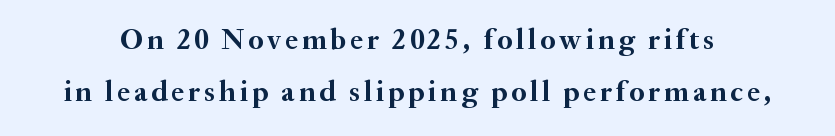
Q: Is the text bold? A: Yes.
Q: Is the text italic (slanted)? A: No, it is upright.
Q: Is the typeface a serif or a sans-serif typeface? A: Serif.
Q: Is the text underlined? A: No.
Q: Width (condensed, normal, or wide)? A: Normal.
Q: Stroke contrast? A: Medium.
Q: x-height? A: Small.
Q: Monospaced? A: No.
